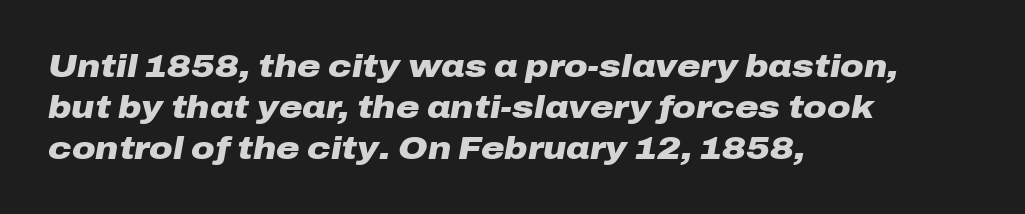
Emphasis by weight is at full strength: bold. Does the leading feel generous? No, just average. These lines were composed using italics. Default kerning and tracking; the words read as compact shapes.
